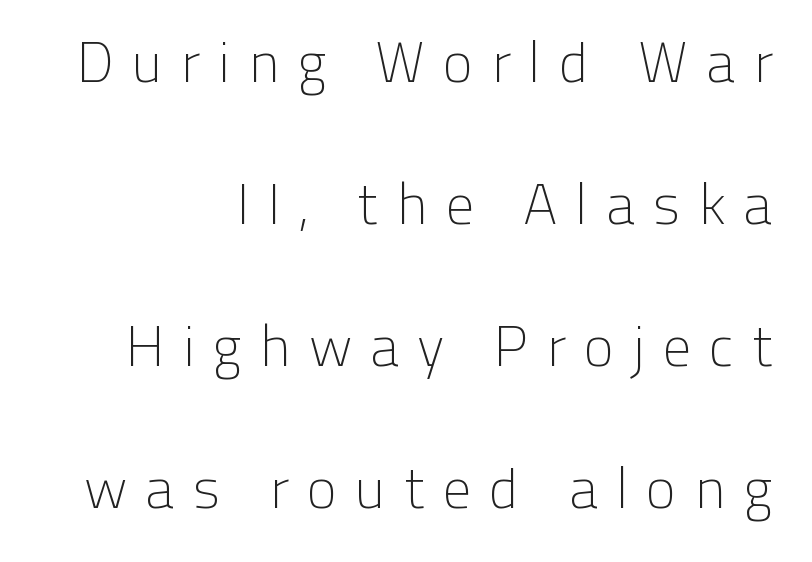
No heavy texture on the line: the type isn't bold. The font's upright variant was chosen for this text. No feet cap the strokes, marking this as sans-serif type. Spacing between characters has been opened up far beyond the box default.
